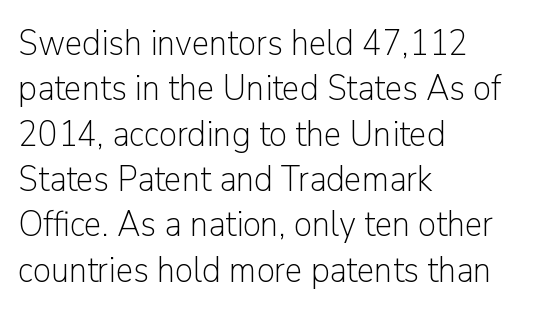
The image shows 36 px light sans-serif type, upright; set left-aligned, normal line spacing (1.26x), normal letter spacing, not underlined; low stroke contrast and a medium x-height.
